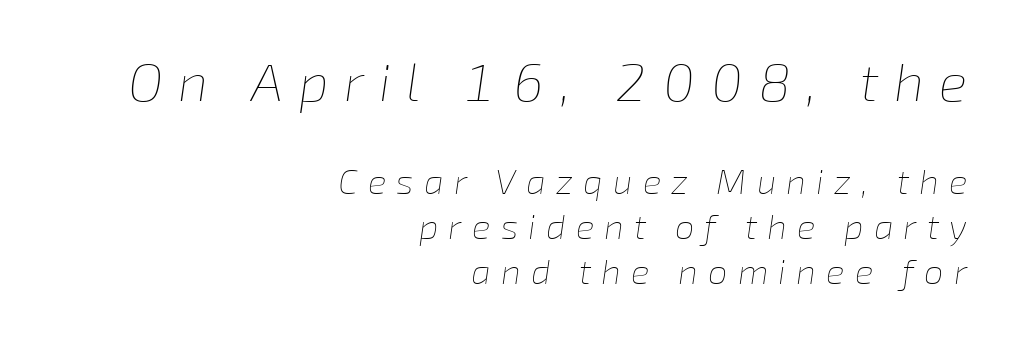
Underline: absent. Here the designer chose a conventional face with non-uniform glyph widths. Quick note: italic. Two sizes are in play, and the larger belongs to the first block. Heaviness? Minimal to ordinary, like unemphasized prose.
